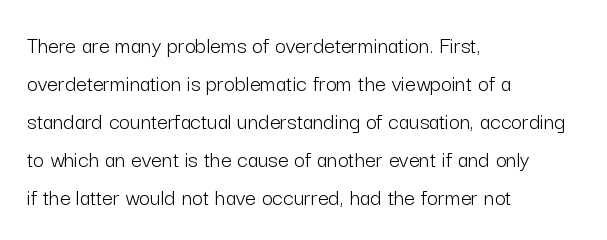
Q: Is the text bold? A: No.
Q: Is the text italic (slanted)? A: No, it is upright.
Q: Is the text underlined? A: No.
Q: How is the paragraph aligned? A: Left-aligned.
Q: Is the spacing between letters normal or unusually wide? A: Normal.
Q: Is the spacing between lines tight, normal or loose? A: Normal.
